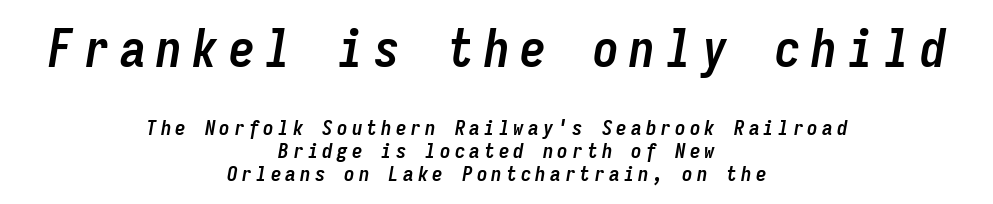
{"italic": "yes", "lean": "right", "slant_degrees": 9, "bold": "yes", "weight": "semibold", "width": "condensed", "stroke_contrast": "low", "x_height": "medium", "monospaced": "yes", "underline": "no", "align": "center", "line_spacing": "tight", "line_spacing_ratio": 1.09, "letter_spacing": "wide", "letter_spacing_em": 0.2, "larger_block": "first", "size_ratio": 2.48, "glyph_px": 52}
